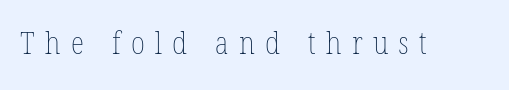
{"italic": "no", "bold": "no", "weight": "thin", "width": "condensed", "stroke_contrast": "low", "x_height": "medium", "monospaced": "no", "underline": "no", "letter_spacing": "wide", "letter_spacing_em": 0.33, "glyph_px": 31}
